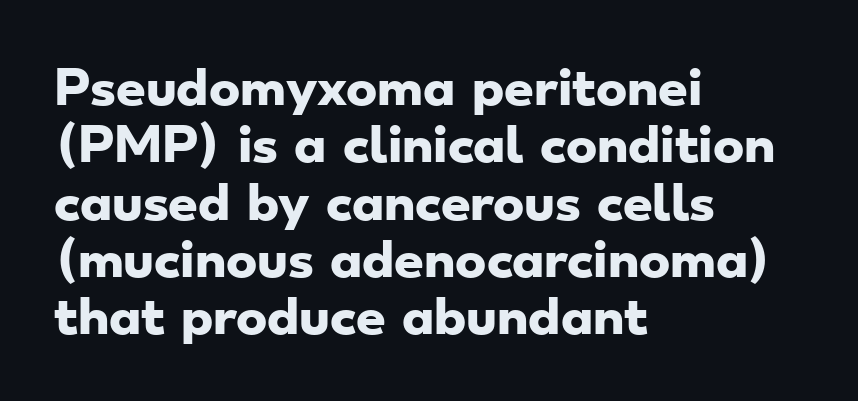
{"serif": "no", "bold": "yes", "weight": "heavy", "width": "wide", "stroke_contrast": "low", "x_height": "small", "monospaced": "no", "underline": "no", "align": "left", "line_spacing_ratio": 1.22, "letter_spacing": "normal", "letter_spacing_em": 0.0, "glyph_px": 47}
